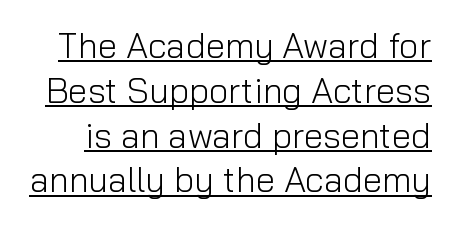
The image shows 35 px light sans-serif type, upright; set normal line spacing (1.28x), normal letter spacing, underlined; low stroke contrast and a medium x-height.
